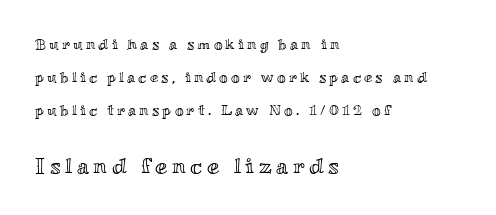
The image shows 22 px text type, upright; set left-aligned, loose line spacing (2.2x), unusually wide letter spacing (+0.21 em), not underlined; the second (bottom) block is 1.47x larger.
